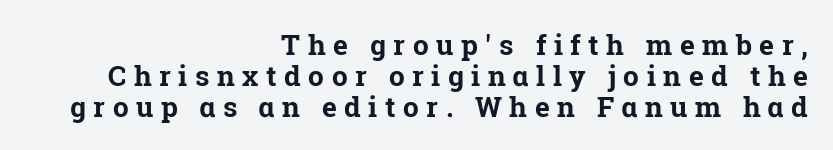
Someone cranked the tracking dial way up on this one. The space beneath each line is pristine and unruled. The lines are packed closely together with very little leading. The letters stand straight up with perfectly vertical stems.
